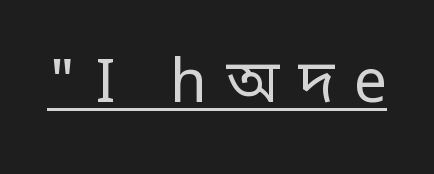
Q: Is the text bold? A: No.
Q: Is the text italic (slanted)? A: No, it is upright.
Q: Is the typeface a serif or a sans-serif typeface? A: Sans-serif.
Q: Is the text underlined? A: Yes.
Q: Is the spacing between letters normal or unusually wide? A: Unusually wide.
Q: Width (condensed, normal, or wide)? A: Condensed.
Q: Stroke contrast? A: Low.
Q: Monospaced? A: No.
